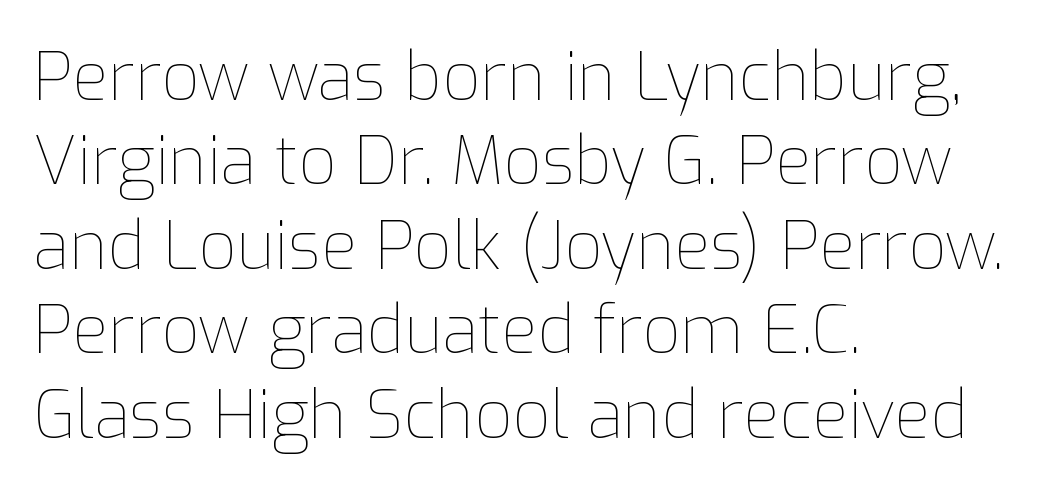
Quick note: interline space is typical. Ordinary non-slanted type is in use. Compared with a typical body face, this is equally light or lighter still. Look at the tracking — it's just the regular setting, nothing added. Notice how the passage keeps a crisp vertical edge on the left only. Here the designer chose a conventional face with non-uniform glyph widths.
